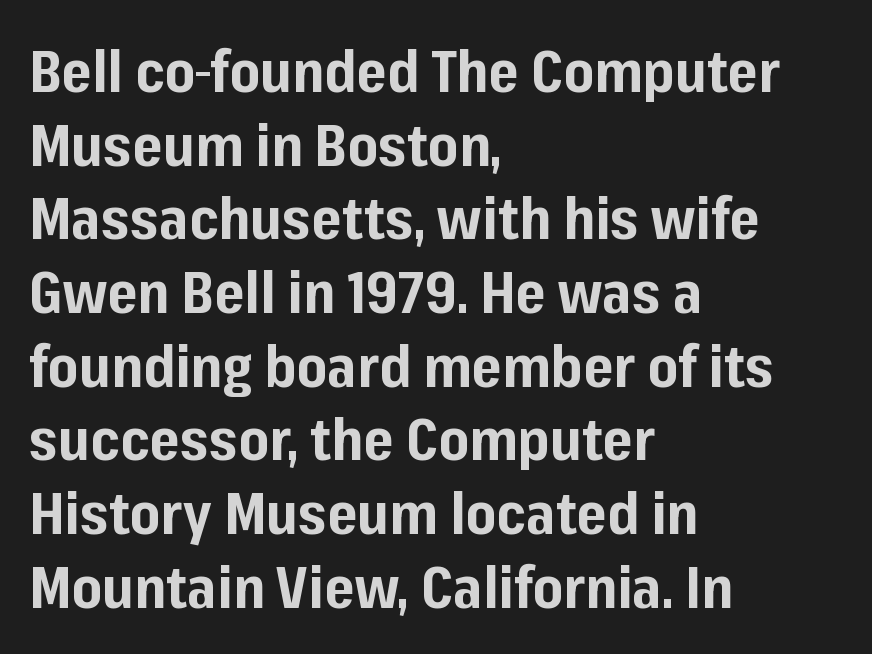
Q: Is the text bold? A: Yes.
Q: Is the text italic (slanted)? A: No, it is upright.
Q: Is the typeface a serif or a sans-serif typeface? A: Sans-serif.
Q: Is the text underlined? A: No.
Q: How is the paragraph aligned? A: Left-aligned.
Q: Is the spacing between letters normal or unusually wide? A: Normal.
Q: Is the spacing between lines tight, normal or loose? A: Normal.
Q: Width (condensed, normal, or wide)? A: Normal.
Q: Stroke contrast? A: Low.
Q: x-height? A: Medium.
Q: Monospaced? A: No.
